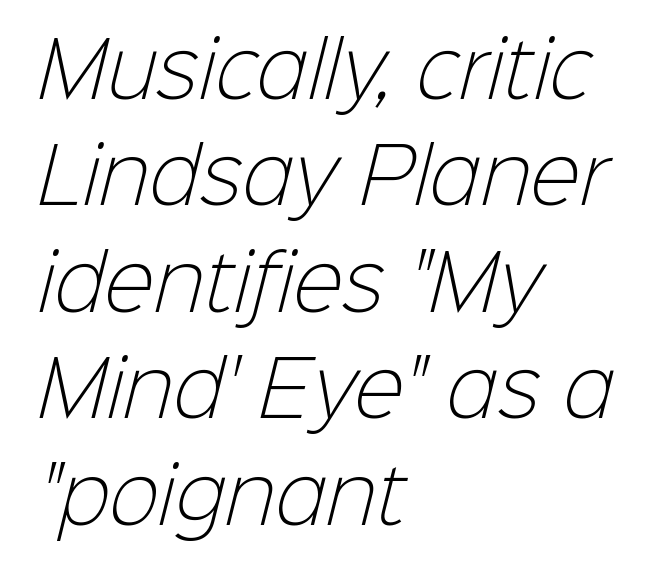
{"serif": "no", "bold": "no", "weight": "light", "width": "normal", "stroke_contrast": "low", "x_height": "medium", "monospaced": "no", "underline": "no", "align": "left", "line_spacing": "normal", "line_spacing_ratio": 1.42, "letter_spacing": "normal", "letter_spacing_em": 0.0, "glyph_px": 75}
